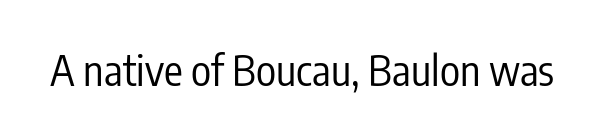
The baseline area is clear. The axis of the letterforms is exactly vertical. Letterform terminals end flat and unadorned throughout the passage. Weight class: somewhere from thin through regular. Short note: letters normally spaced. Looks like regular typesetting: each glyph gets only the width it needs.
